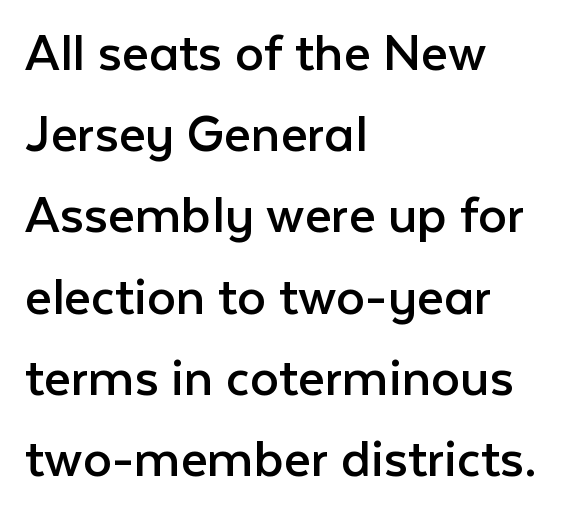
A typesetter would label this face a sans. Every row of glyphs begins at an identical x-position on the left. Character widths vary here, with narrow letters taking less room than wide ones. The weight tops out at a normal text grade. Every stem runs plumb, perpendicular to the baseline.
